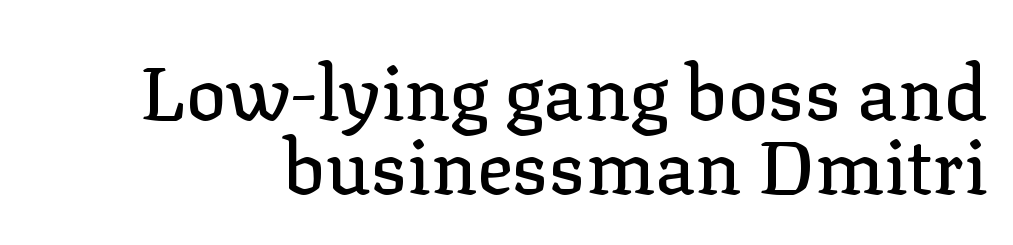
These lines are rendered in a variable-pitch font. Observe the ordinary spacing: letters are neighbours, not strangers. This block would grow much taller if given ordinary leading; it's compressed now. The glyphs in this specimen are seriffed.
